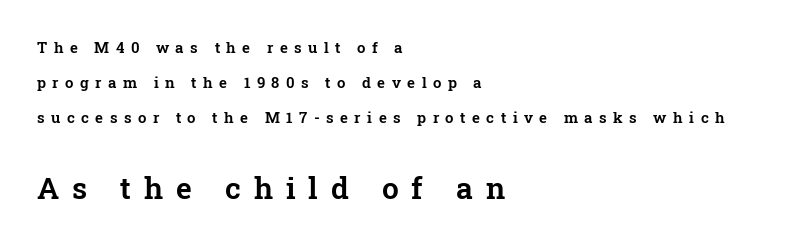
The image shows 30 px serif type, upright; set left-aligned, loose line spacing (2.35x), unusually wide letter spacing (+0.43 em), not underlined; the second (bottom) block is 2.0x larger; low stroke contrast and a medium x-height.
